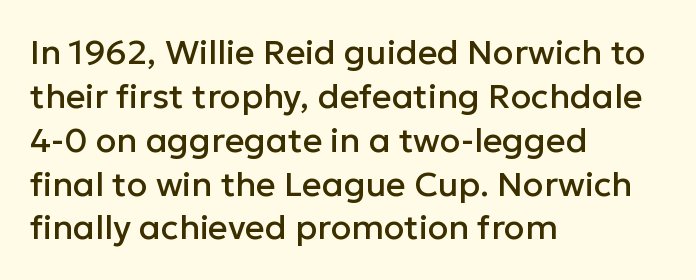
{"serif": "no", "italic": "no", "width": "normal", "stroke_contrast": "low", "x_height": "medium", "monospaced": "no", "underline": "no", "align": "left", "line_spacing": "normal", "line_spacing_ratio": 1.29, "letter_spacing": "normal", "letter_spacing_em": 0.0, "glyph_px": 34}
